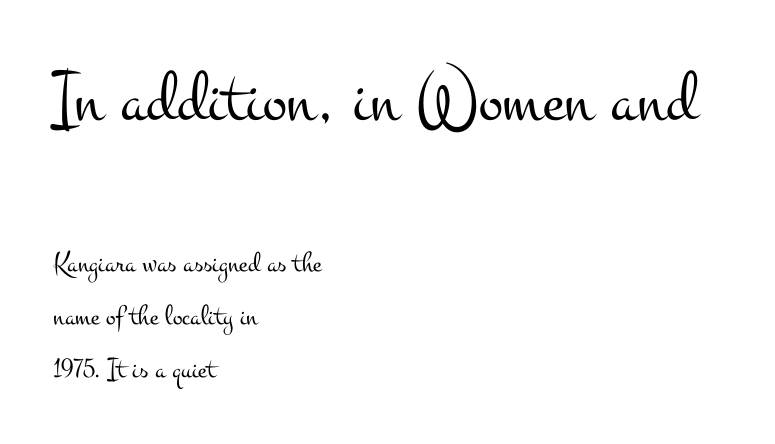
Q: Is the text bold? A: No.
Q: Is the text italic (slanted)? A: Yes.
Q: Is the text underlined? A: No.
Q: How is the paragraph aligned? A: Left-aligned.
Q: Is the spacing between letters normal or unusually wide? A: Normal.
Q: Which block of text is set in a larger size, the first (top) or the second (bottom)? A: The first (top) one.
Q: Width (condensed, normal, or wide)? A: Wide.
Q: Stroke contrast? A: Medium.
Q: x-height? A: Small.
Q: Monospaced? A: No.
